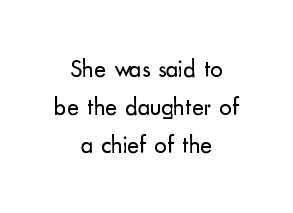
{"italic": "no", "bold": "no", "underline": "no", "align": "center", "line_spacing": "normal", "line_spacing_ratio": 1.52, "letter_spacing": "normal", "letter_spacing_em": 0.0, "glyph_px": 25}
